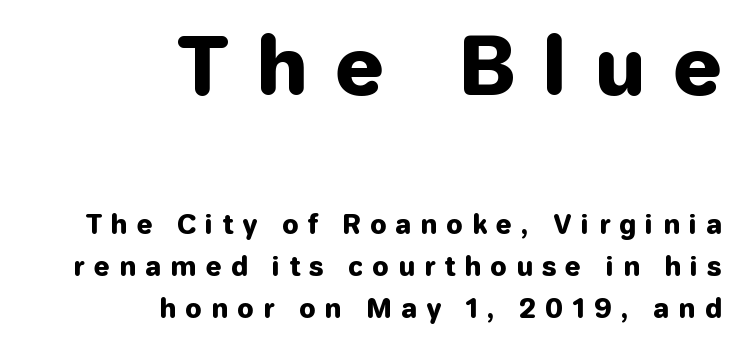
{"serif": "no", "italic": "no", "bold": "yes", "weight": "heavy", "width": "normal", "stroke_contrast": "low", "x_height": "medium", "monospaced": "no", "underline": "no", "align": "right", "line_spacing": "normal", "line_spacing_ratio": 1.62, "letter_spacing": "wide", "letter_spacing_em": 0.34, "larger_block": "first", "size_ratio": 3.04, "glyph_px": 79}
